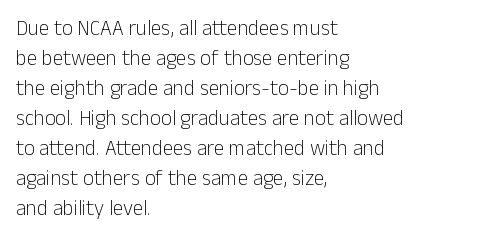
{"italic": "no", "bold": "no", "underline": "no", "align": "left", "line_spacing": "normal", "line_spacing_ratio": 1.43, "letter_spacing": "normal", "letter_spacing_em": 0.0, "glyph_px": 21}
